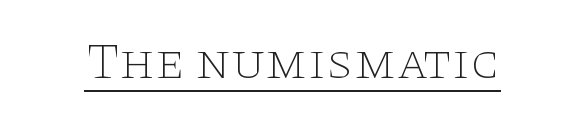
Q: Is the text bold? A: No.
Q: Is the text italic (slanted)? A: No, it is upright.
Q: Is the typeface a serif or a sans-serif typeface? A: Serif.
Q: Is the text underlined? A: Yes.
Q: Is the spacing between letters normal or unusually wide? A: Normal.
Q: Width (condensed, normal, or wide)? A: Wide.
Q: Stroke contrast? A: Low.
Q: x-height? A: Large.
Q: Monospaced? A: No.
